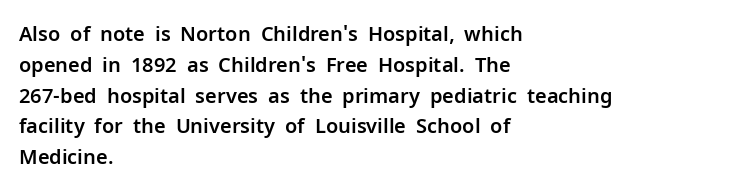
Letter spacing: default. This rendering uses left alignment, leaving the right contour irregular. The axis of the letterforms is exactly vertical. Evenly set lines give the paragraph a standard silhouette.
